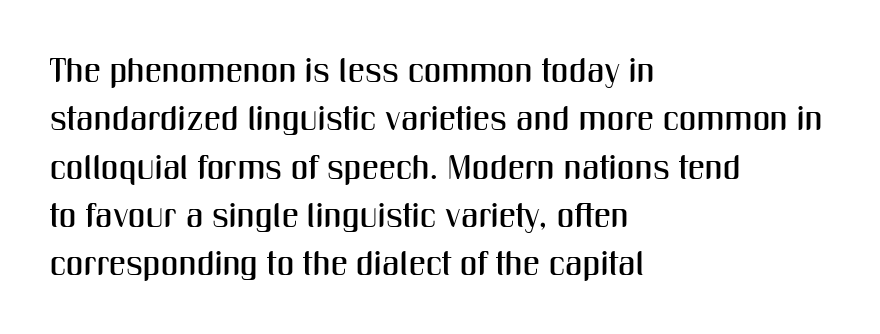
{"serif": "no", "italic": "no", "width": "condensed", "stroke_contrast": "medium", "x_height": "medium", "monospaced": "no", "underline": "no", "align": "left", "line_spacing": "normal", "line_spacing_ratio": 1.42, "letter_spacing": "normal", "letter_spacing_em": 0.0, "glyph_px": 34}
